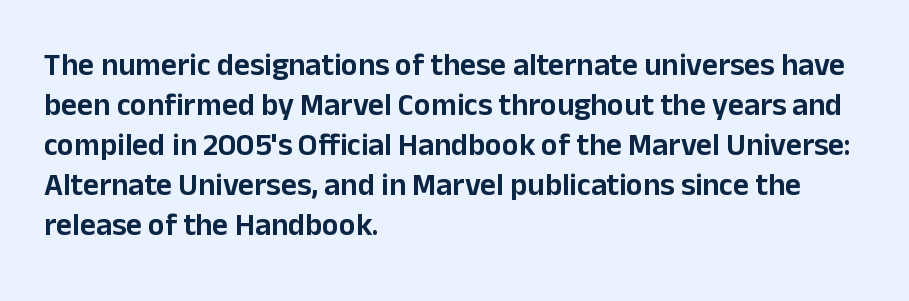
The image shows 31 px sans-serif type, upright; set left-aligned, normal line spacing (1.29x), normal letter spacing, not underlined; low stroke contrast and a medium x-height.
